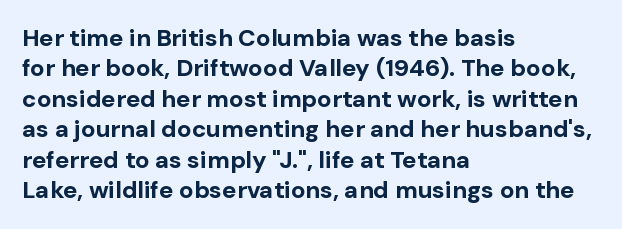
{"italic": "no", "bold": "yes", "underline": "no", "align": "left", "line_spacing": "normal", "line_spacing_ratio": 1.27, "letter_spacing": "normal", "letter_spacing_em": 0.0, "glyph_px": 24}
